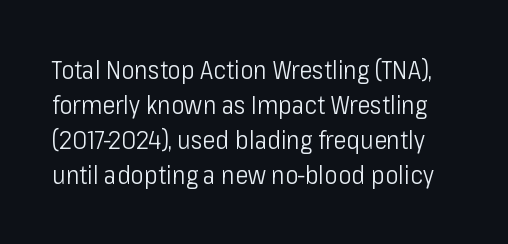
{"italic": "no", "bold": "no", "underline": "no", "line_spacing": "normal", "line_spacing_ratio": 1.4, "letter_spacing": "normal", "letter_spacing_em": 0.0, "glyph_px": 25}
